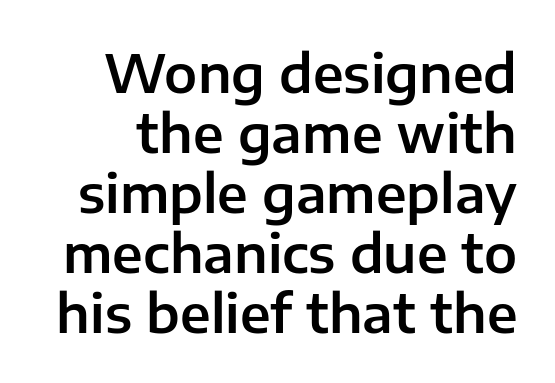
{"serif": "no", "italic": "no", "width": "normal", "stroke_contrast": "low", "x_height": "medium", "monospaced": "no", "underline": "no", "line_spacing": "tight", "line_spacing_ratio": 1.13, "letter_spacing": "normal", "letter_spacing_em": 0.0, "glyph_px": 53}
